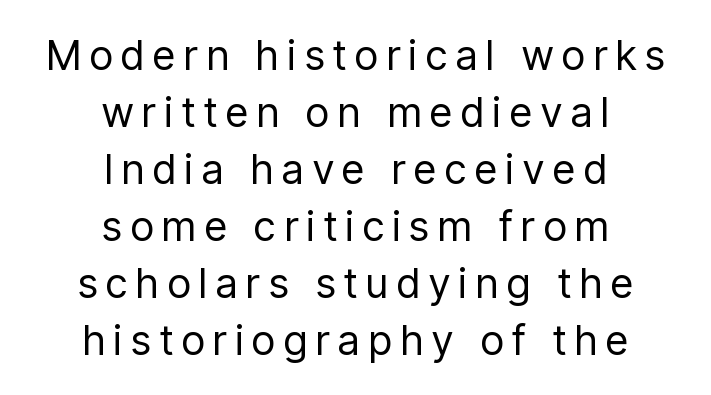
The image shows 41 px regular-weight, condensed sans-serif type, upright; set centered, normal line spacing (1.39x), unusually wide letter spacing (+0.22 em), not underlined; low stroke contrast and a medium x-height.
